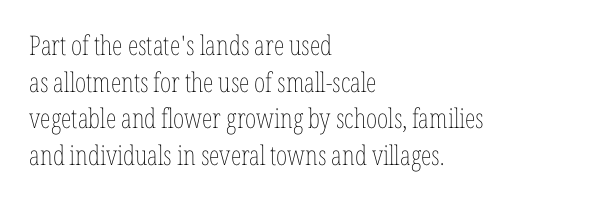
{"italic": "no", "bold": "no", "underline": "no", "align": "left", "line_spacing": "normal", "line_spacing_ratio": 1.36, "letter_spacing": "normal", "letter_spacing_em": 0.0, "glyph_px": 27}
